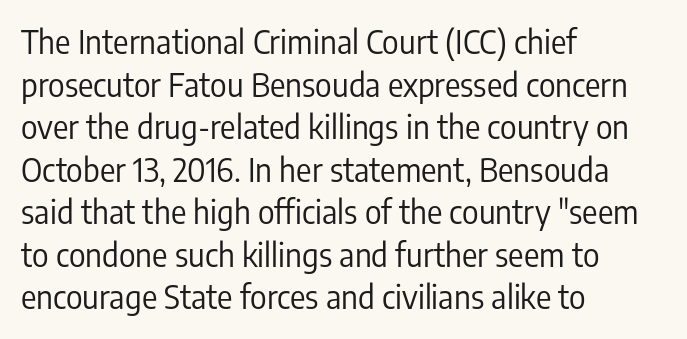
The face looks like a standard text weight, possibly lighter. Check under the words: just untouched page. Nobody touched the tracking dial on this one. Summary of vertical rhythm: regular, with standard interline spacing.
